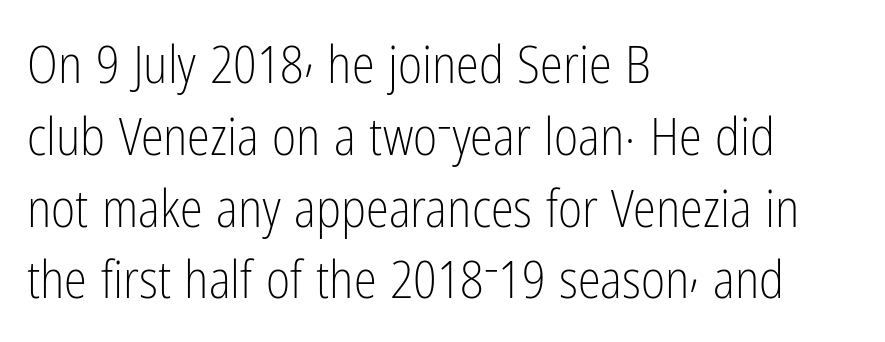
The image shows 52 px light, condensed sans-serif type, upright; set left-aligned, normal line spacing (1.38x), normal letter spacing, not underlined; low stroke contrast and a medium x-height.
